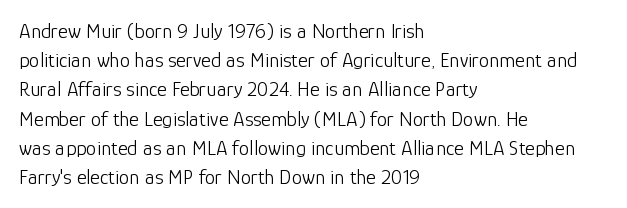
The image shows 21 px text type, upright; set left-aligned, normal line spacing (1.39x), normal letter spacing, not underlined.
